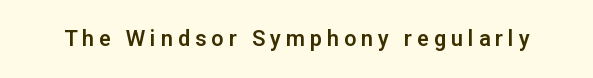
Honestly, the letter spacing is so wide it's the main thing you notice. The letters stand straight up with perfectly vertical stems. Plain, unruled lines of type.
